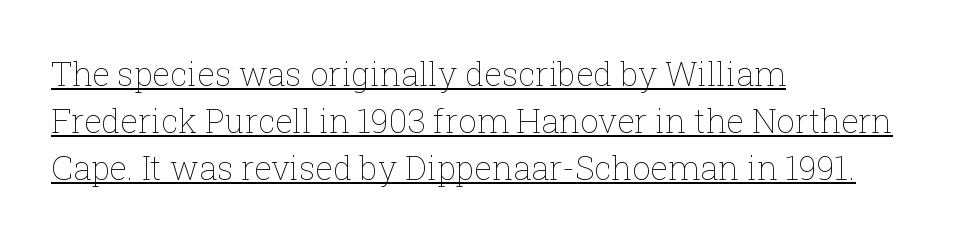
Q: Is the text bold? A: No.
Q: Is the text italic (slanted)? A: No, it is upright.
Q: Is the text underlined? A: Yes.
Q: How is the paragraph aligned? A: Left-aligned.
Q: Is the spacing between letters normal or unusually wide? A: Normal.
Q: Is the spacing between lines tight, normal or loose? A: Normal.
Q: Width (condensed, normal, or wide)? A: Normal.
Q: Stroke contrast? A: Low.
Q: x-height? A: Medium.
Q: Monospaced? A: No.
